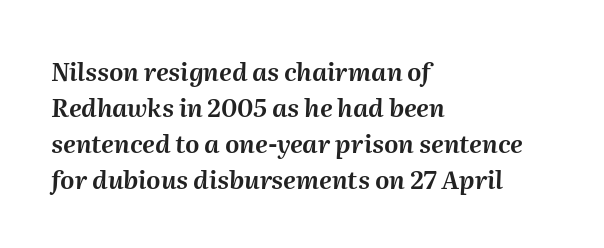
Which margin do the lines hug? The left one — the right edge is uneven. The whole block is typeset with a tilt. Does extra space separate the letters? No, they use regular spacing. The zone under the glyphs is completely vacant. The space between consecutive lines is moderate.
